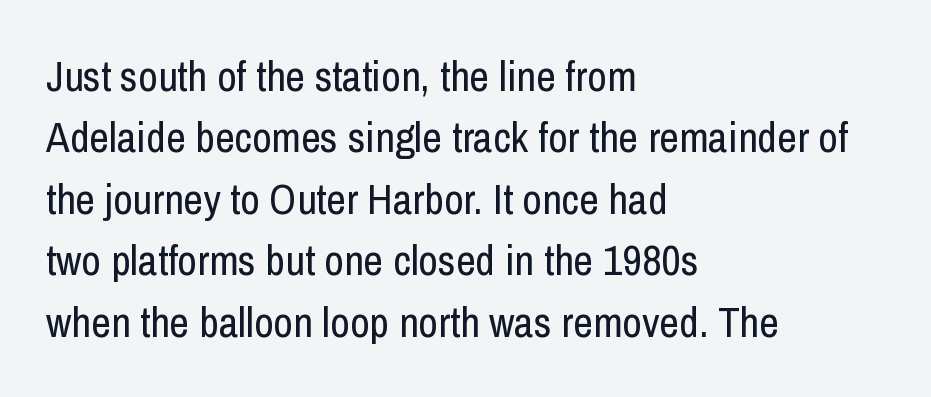
The image shows 43 px regular-weight, condensed sans-serif type, upright; set left-aligned, normal line spacing (1.43x), normal letter spacing, not underlined; low stroke contrast and a medium x-height.
